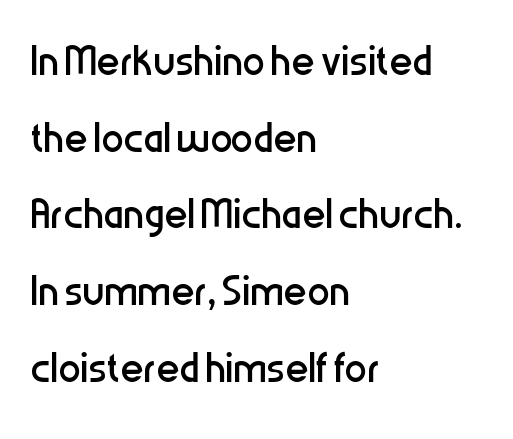
Nobody drew a line under any word here. Regular leading. Rendered with straight, roman letterforms. Think standard paragraph weight, or any step lighter than that.
